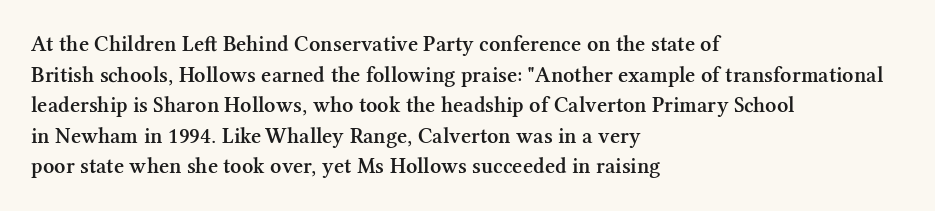
Q: Is the text bold? A: Semi-bold.
Q: Is the text italic (slanted)? A: No, it is upright.
Q: Is the text underlined? A: No.
Q: How is the paragraph aligned? A: Left-aligned.
Q: Is the spacing between letters normal or unusually wide? A: Normal.
Q: Is the spacing between lines tight, normal or loose? A: Normal.
